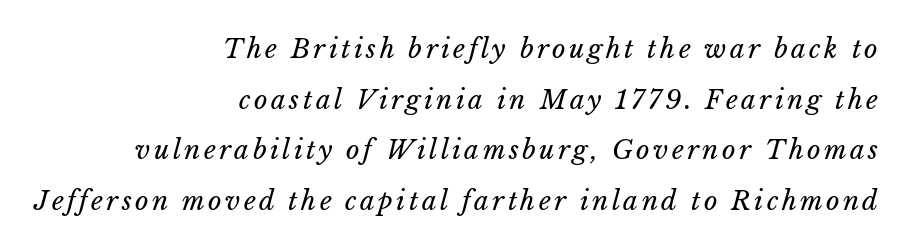
Q: Is the text bold? A: No.
Q: Is the text italic (slanted)? A: Yes, it leans right by about 15 degrees.
Q: Is the text underlined? A: No.
Q: How is the paragraph aligned? A: Right-aligned.
Q: Is the spacing between lines tight, normal or loose? A: Loose.
